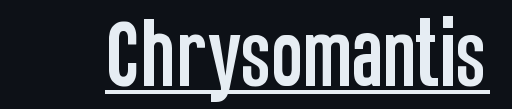
{"serif": "no", "italic": "no", "width": "condensed", "stroke_contrast": "low", "x_height": "large", "monospaced": "no", "underline": "yes", "letter_spacing": "normal", "letter_spacing_em": 0.0, "glyph_px": 75}
